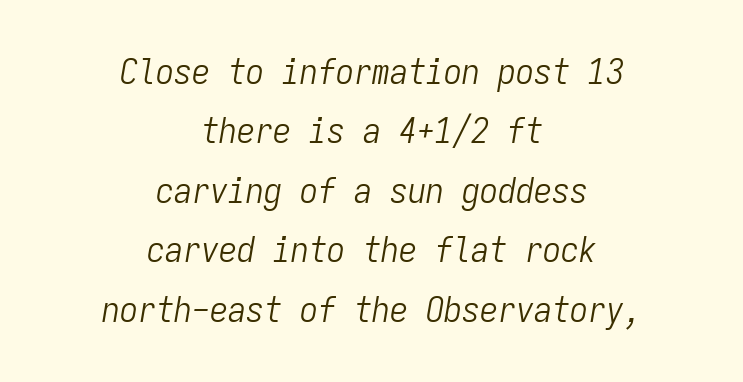
The image shows 36 px light, condensed type, italic (leaning right), monospaced; set centered, normal line spacing (1.65x), normal letter spacing, not underlined; low stroke contrast and a medium x-height.
